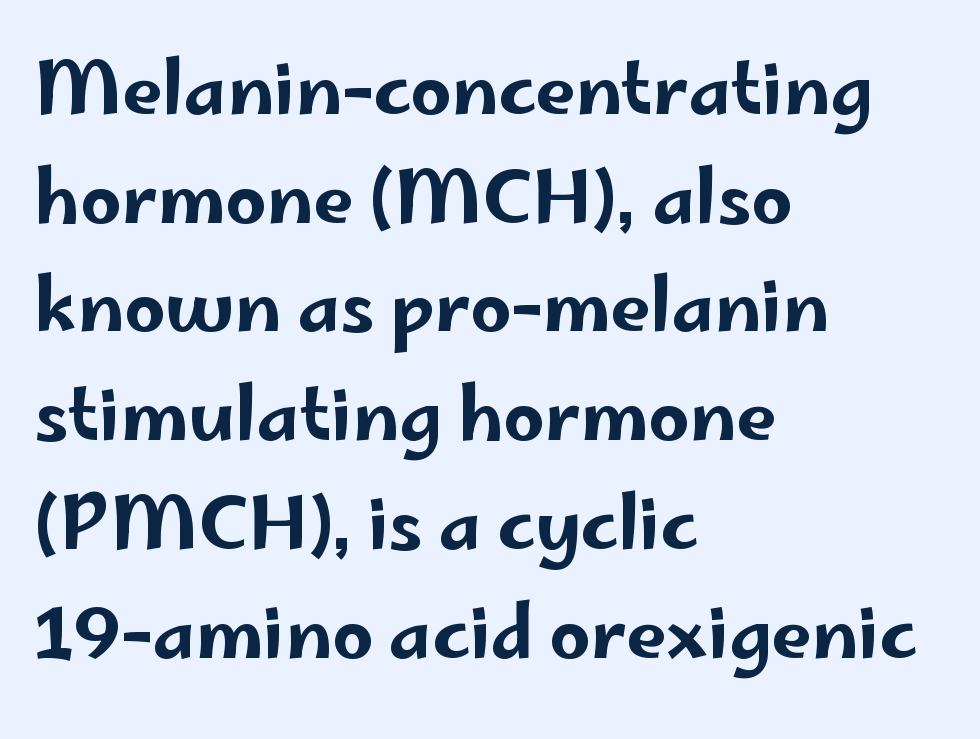
The image shows 72 px wide sans-serif type, upright; set left-aligned, normal line spacing (1.51x), normal letter spacing, not underlined; low stroke contrast and a small x-height.
